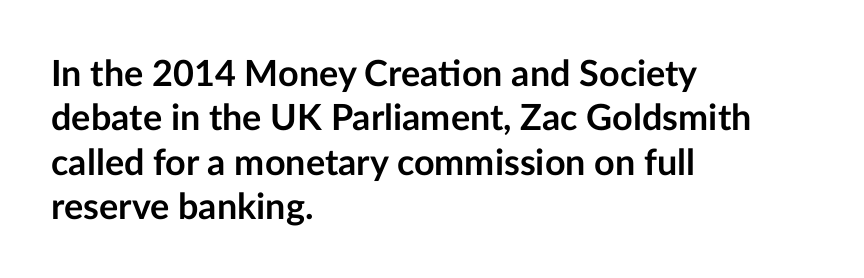
Unmarked baselines from the first word to the last. The type is set solid horizontally, with unmodified tracking. The rendering anchors every line to the left-hand side. Each letter's strokes conclude bluntly, with no projecting serifs. The letters are bold, with thick, heavy strokes. When letters stand straight like this, we call the style roman or upright.
